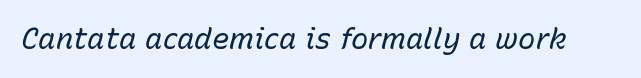
The image shows 29 px regular-weight type, italic (leaning right); set normal letter spacing, not underlined; low stroke contrast and a medium x-height.
